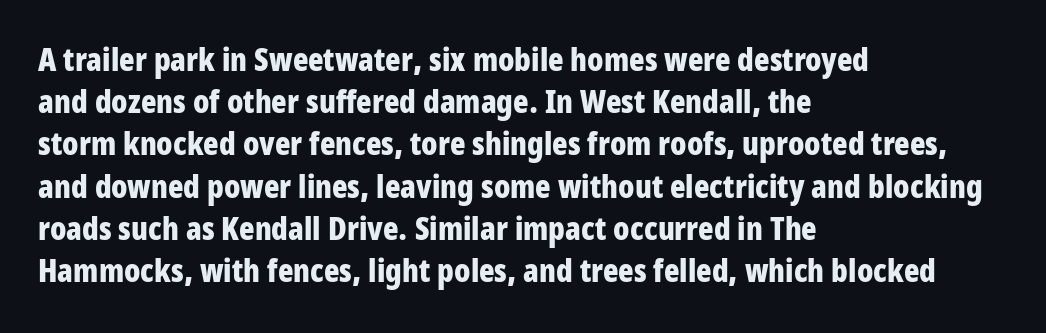
Q: Is the text bold? A: Yes.
Q: Is the text italic (slanted)? A: No, it is upright.
Q: Is the typeface a serif or a sans-serif typeface? A: Sans-serif.
Q: Is the text underlined? A: No.
Q: How is the paragraph aligned? A: Left-aligned.
Q: Is the spacing between letters normal or unusually wide? A: Normal.
Q: Is the spacing between lines tight, normal or loose? A: Normal.
Q: Width (condensed, normal, or wide)? A: Condensed.
Q: Stroke contrast? A: Low.
Q: x-height? A: Large.
Q: Monospaced? A: No.
